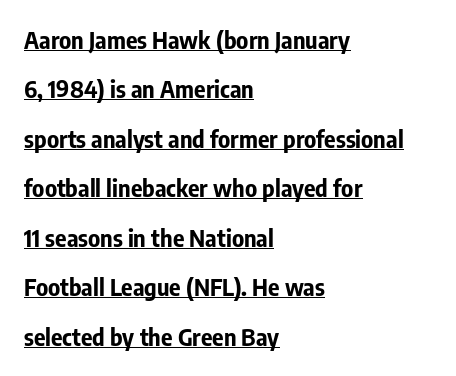
{"italic": "no", "bold": "yes", "underline": "yes", "align": "left", "line_spacing": "loose", "line_spacing_ratio": 2.06, "letter_spacing": "normal", "letter_spacing_em": 0.0, "glyph_px": 24}
